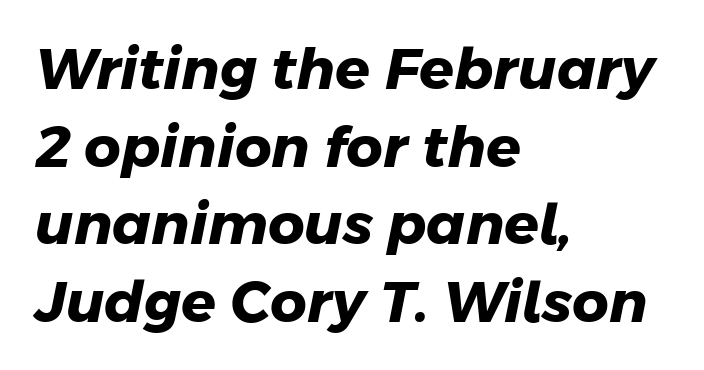
{"serif": "no", "bold": "yes", "weight": "heavy", "width": "normal", "stroke_contrast": "low", "x_height": "medium", "monospaced": "no", "underline": "no", "align": "left", "line_spacing": "normal", "line_spacing_ratio": 1.36, "letter_spacing": "normal", "letter_spacing_em": 0.0, "glyph_px": 57}
